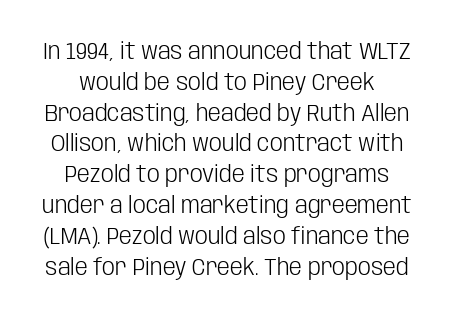
Q: Is the text bold? A: No.
Q: Is the text italic (slanted)? A: No, it is upright.
Q: Is the text underlined? A: No.
Q: Is the spacing between letters normal or unusually wide? A: Normal.
Q: Is the spacing between lines tight, normal or loose? A: Normal.
